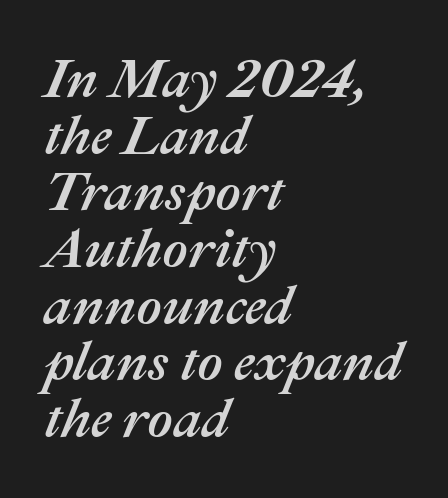
The image shows 55 px text type, italic (leaning right); set left-aligned, tight line spacing (1.03x), normal letter spacing, not underlined; medium stroke contrast and a medium x-height.
